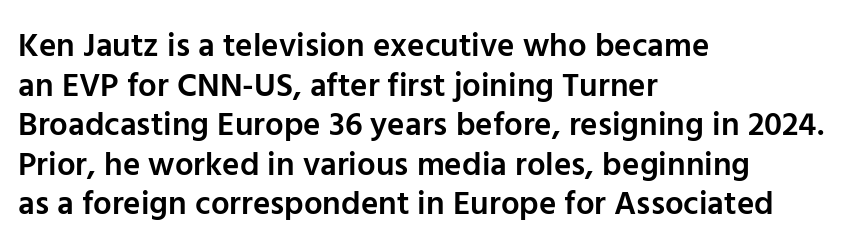
The image shows 33 px semibold sans-serif type, upright; set left-aligned, line spacing 1.2x, normal letter spacing, not underlined; low stroke contrast and a medium x-height.
